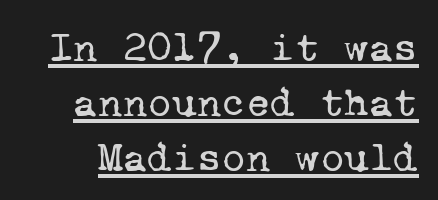
Q: Is the text bold? A: No.
Q: Is the typeface a serif or a sans-serif typeface? A: Serif.
Q: Is the text underlined? A: Yes.
Q: Is the spacing between letters normal or unusually wide? A: Normal.
Q: Is the spacing between lines tight, normal or loose? A: Normal.
Q: Width (condensed, normal, or wide)? A: Normal.
Q: Stroke contrast? A: Low.
Q: x-height? A: Medium.
Q: Monospaced? A: Yes.
